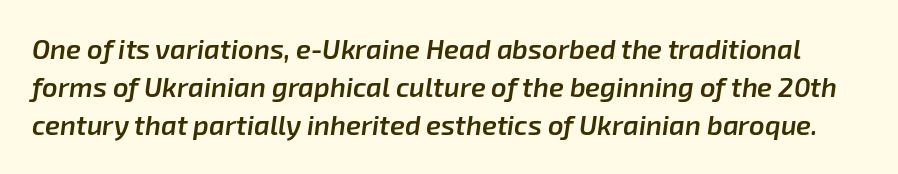
Q: Is the text bold? A: Semi-bold.
Q: Is the text italic (slanted)? A: Yes, it leans right by about 8 degrees.
Q: Is the text underlined? A: No.
Q: Is the spacing between letters normal or unusually wide? A: Normal.
Q: Is the spacing between lines tight, normal or loose? A: Normal.
